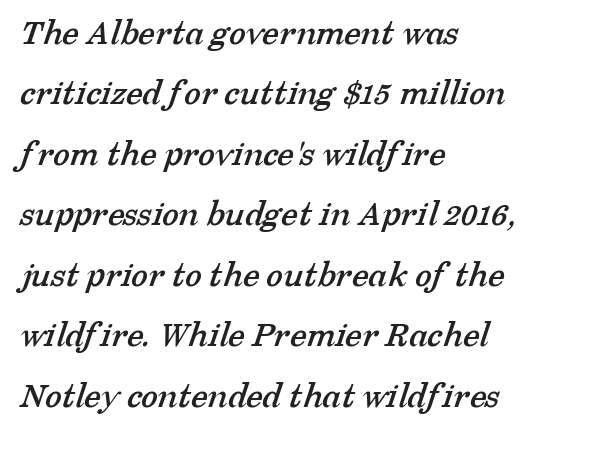
The characters display serif detailing at their extremities. Underline: absent. Compared with a centered layout, this one pins lines to the left instead. Is this a fixed-width face? No — the glyphs have proportional, varying widths. Quick note: interline space is typical. Nobody touched the tracking dial on this one.
